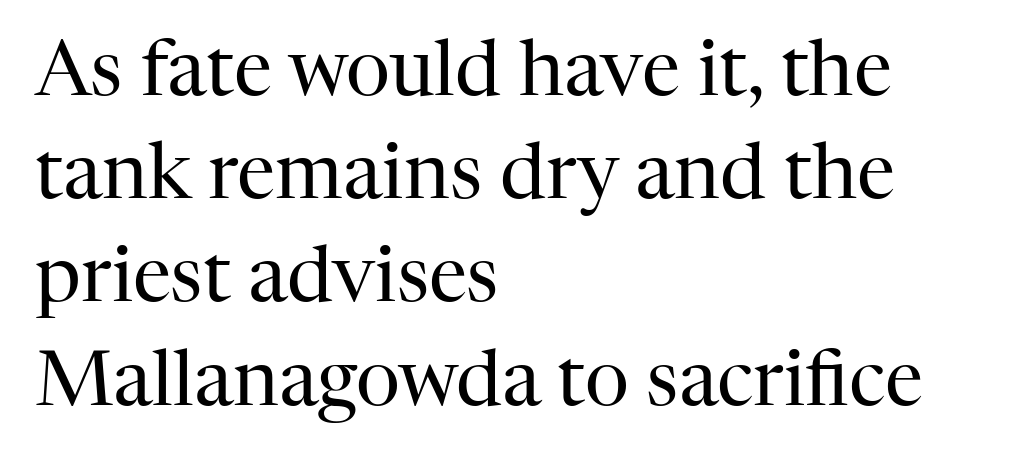
Q: Is the text bold? A: No.
Q: Is the text italic (slanted)? A: No, it is upright.
Q: Is the typeface a serif or a sans-serif typeface? A: Serif.
Q: Is the text underlined? A: No.
Q: How is the paragraph aligned? A: Left-aligned.
Q: Is the spacing between letters normal or unusually wide? A: Normal.
Q: Is the spacing between lines tight, normal or loose? A: Normal.
Q: Width (condensed, normal, or wide)? A: Normal.
Q: Stroke contrast? A: High.
Q: x-height? A: Medium.
Q: Monospaced? A: No.
